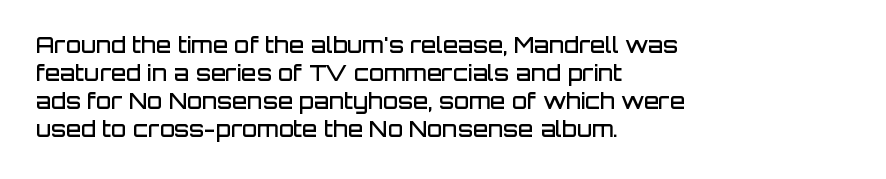
Regular leading. Is there any slant? The stems are plumb. You could call the tracking neutral — neither tight nor loose. A bare baseline throughout the passage.
